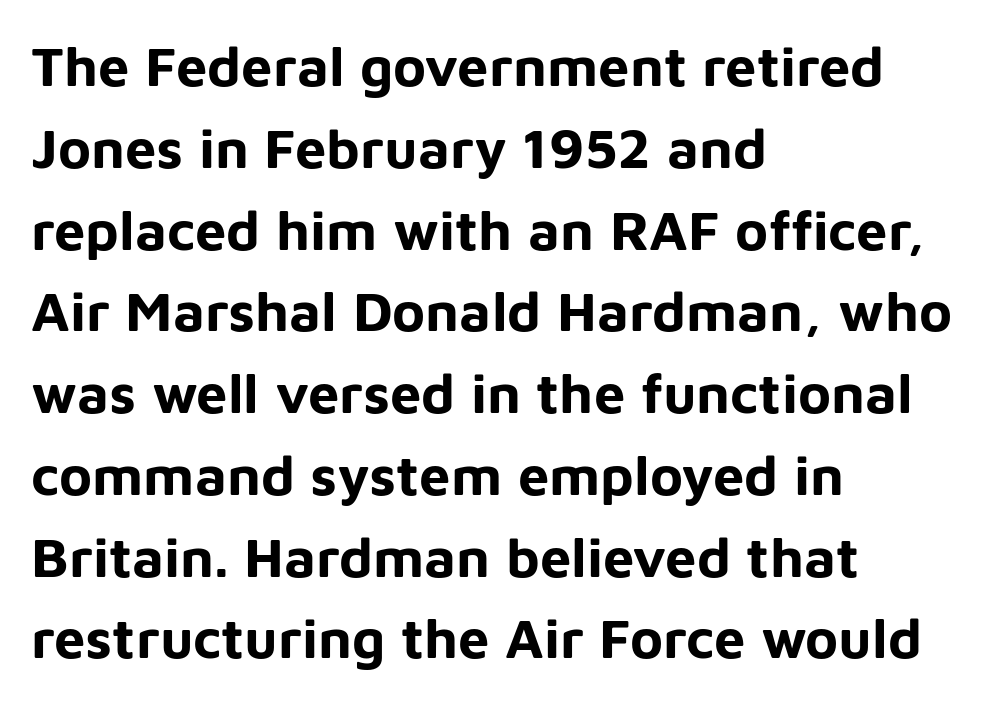
Descender tails drop into unmarked territory. Notice how descenders clear the ascenders below comfortably — that's standard leading. Strokes here are thick enough to call this a true bold. The rag falls on the right side of this text block. Examine the stroke ends and you'll find no serifs. Standard letterfit; no display-style spreading of the glyphs.
